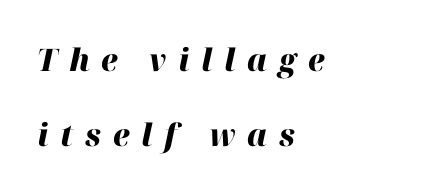
{"italic": "yes", "lean": "right", "slant_degrees": 12, "bold": "yes", "weight": "heavy", "width": "normal", "stroke_contrast": "high", "x_height": "medium", "monospaced": "no", "underline": "no", "align": "left", "line_spacing": "loose", "line_spacing_ratio": 2.41, "letter_spacing": "wide", "letter_spacing_em": 0.38, "glyph_px": 31}
